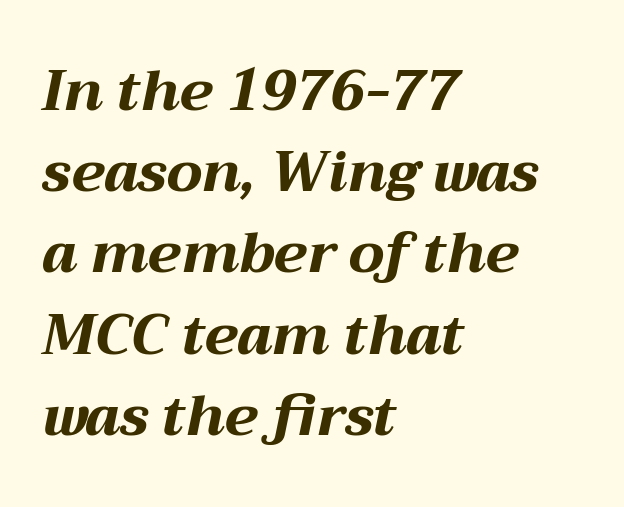
Left-aligned paragraph, ragged on the right. Honestly, there is no underline to notice here at all. Students, this is bold: see how much ink each stroke carries. Vertically, the passage feels balanced, rows spaced as you'd expect. Glyph-to-glyph distance matches everyday printed text. Do the characters align in a grid? No, the font is proportional.
